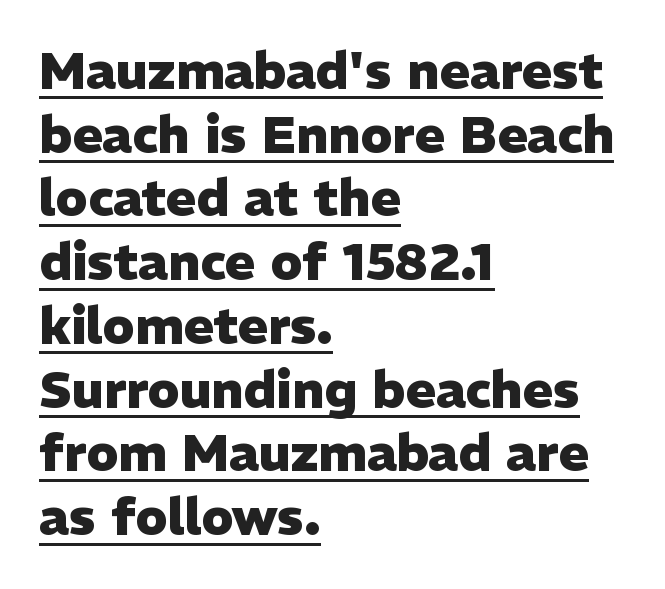
{"serif": "no", "italic": "no", "bold": "yes", "weight": "heavy", "width": "normal", "stroke_contrast": "low", "x_height": "medium", "monospaced": "no", "underline": "yes", "align": "left", "line_spacing": "normal", "line_spacing_ratio": 1.25, "letter_spacing": "normal", "letter_spacing_em": 0.0, "glyph_px": 51}
